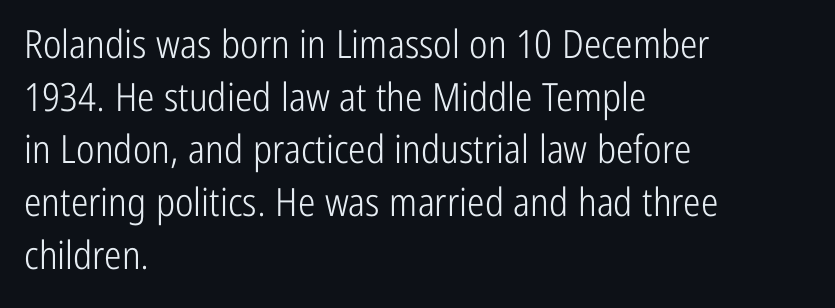
Q: Is the text bold? A: No.
Q: Is the text italic (slanted)? A: No, it is upright.
Q: Is the typeface a serif or a sans-serif typeface? A: Sans-serif.
Q: Is the text underlined? A: No.
Q: How is the paragraph aligned? A: Left-aligned.
Q: Is the spacing between letters normal or unusually wide? A: Normal.
Q: Is the spacing between lines tight, normal or loose? A: Normal.
Q: Width (condensed, normal, or wide)? A: Condensed.
Q: Stroke contrast? A: Low.
Q: x-height? A: Medium.
Q: Monospaced? A: No.
